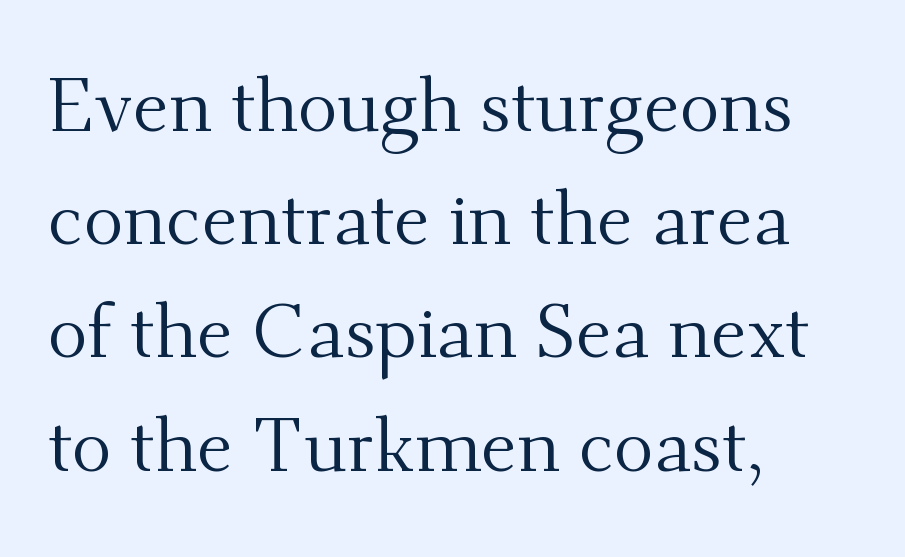
The letters carry serifs — small finishing strokes at the ends of their stems. The axis of the letterforms is exactly vertical. Letters have the restrained weight of plain body copy at most. Looks like regular typesetting: each glyph gets only the width it needs. A typesetter would call this leading conventional body-copy spacing.
